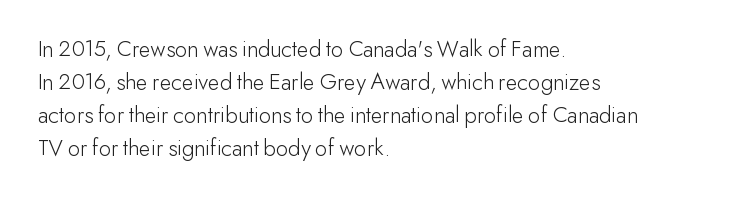
Q: Is the text bold? A: No.
Q: Is the text italic (slanted)? A: No, it is upright.
Q: Is the text underlined? A: No.
Q: How is the paragraph aligned? A: Left-aligned.
Q: Is the spacing between letters normal or unusually wide? A: Normal.
Q: Is the spacing between lines tight, normal or loose? A: Normal.
